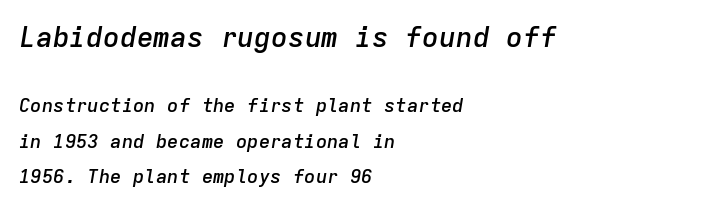
Q: Is the text bold? A: Semi-bold.
Q: Is the text italic (slanted)? A: Yes, it leans right by about 9 degrees.
Q: Is the text underlined? A: No.
Q: How is the paragraph aligned? A: Left-aligned.
Q: Is the spacing between letters normal or unusually wide? A: Normal.
Q: Which block of text is set in a larger size, the first (top) or the second (bottom)? A: The first (top) one.
Q: Width (condensed, normal, or wide)? A: Normal.
Q: Stroke contrast? A: Low.
Q: x-height? A: Medium.
Q: Monospaced? A: Yes.
